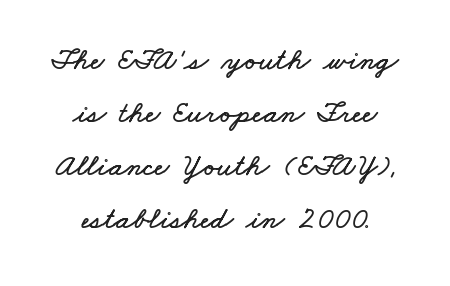
The rendering uses natural spacing where letterforms have individual widths. Lines of text with bare space underneath. Honestly, the letter spacing is just normal — you wouldn't notice it.
